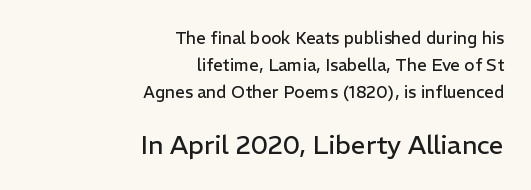
The image shows 26 px text type, upright; set right-aligned, normal line spacing (1.58x), normal letter spacing, not underlined; the second (bottom) block is 1.53x larger.
